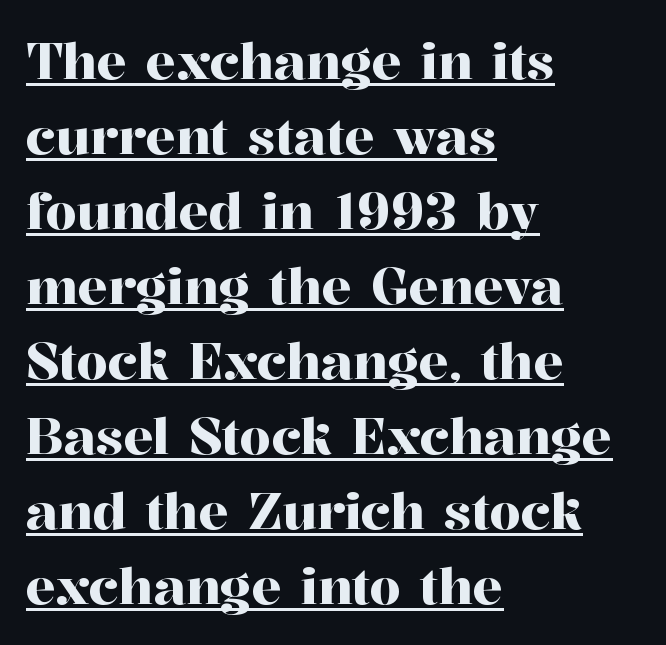
If you measured baseline to baseline, you'd find a middling distance. Glyph-to-glyph distance matches everyday printed text. Every character sits straight up, as roman type does. The face used here is seriffed, in the tradition of book romans. The passage shown is typed in a proportional face where columns would drift.
